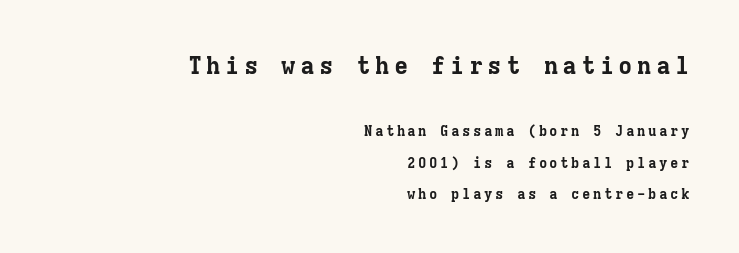
The image shows 24 px bold type, upright; set right-aligned, loose line spacing (2.22x), not underlined; the first (top) block is 1.71x larger.
